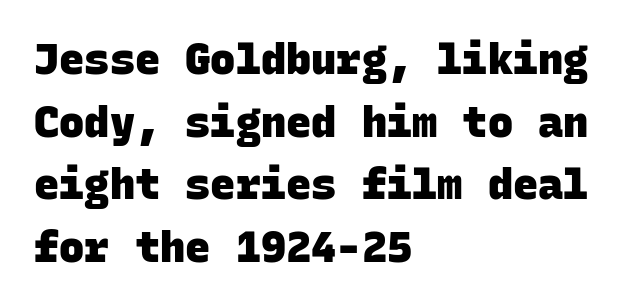
Q: Is the text bold? A: Yes.
Q: Is the typeface a serif or a sans-serif typeface? A: Sans-serif.
Q: Is the text underlined? A: No.
Q: How is the paragraph aligned? A: Left-aligned.
Q: Is the spacing between letters normal or unusually wide? A: Normal.
Q: Is the spacing between lines tight, normal or loose? A: Normal.
Q: Width (condensed, normal, or wide)? A: Normal.
Q: Stroke contrast? A: Low.
Q: x-height? A: Large.
Q: Monospaced? A: Yes.
